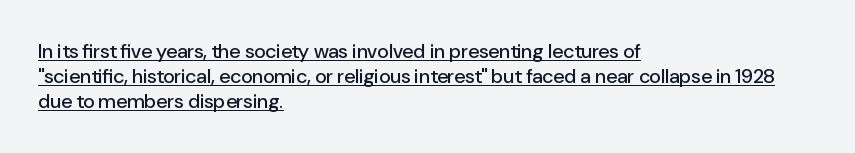
The image shows 20 px text type, upright; set left-aligned, normal line spacing (1.25x), normal letter spacing, underlined.
